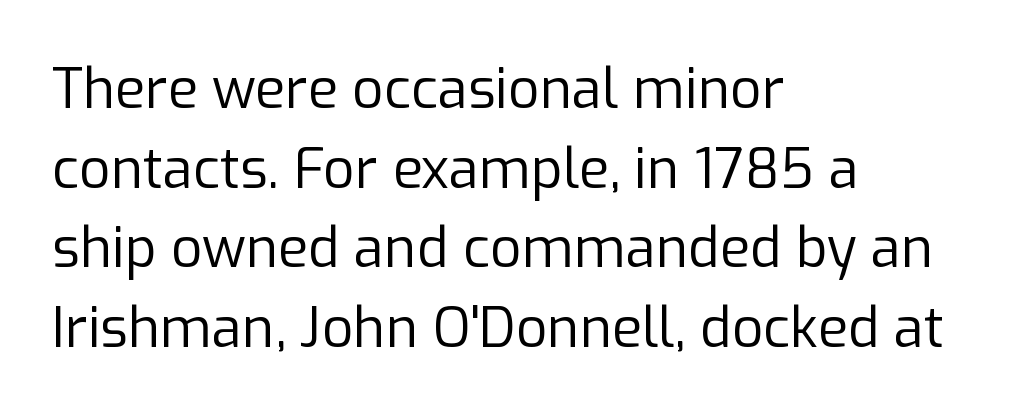
Q: Is the text bold? A: No.
Q: Is the text italic (slanted)? A: No, it is upright.
Q: Is the typeface a serif or a sans-serif typeface? A: Sans-serif.
Q: Is the text underlined? A: No.
Q: How is the paragraph aligned? A: Left-aligned.
Q: Is the spacing between letters normal or unusually wide? A: Normal.
Q: Is the spacing between lines tight, normal or loose? A: Normal.
Q: Width (condensed, normal, or wide)? A: Normal.
Q: Stroke contrast? A: Low.
Q: x-height? A: Medium.
Q: Monospaced? A: No.
